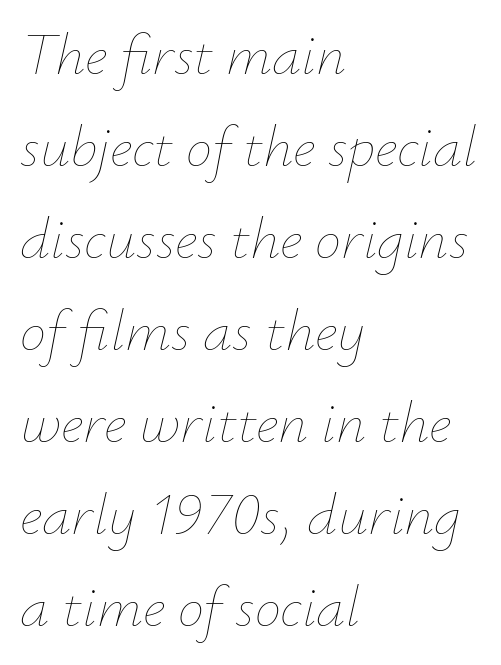
Nothing heavy about these letters — not bold at all. Rendered with sloped, italic letterforms. Layout note: lines flush left. This block has exactly the height ordinary leading produces. Each word holds together tightly as a unit, with standard inter-letter gaps.
